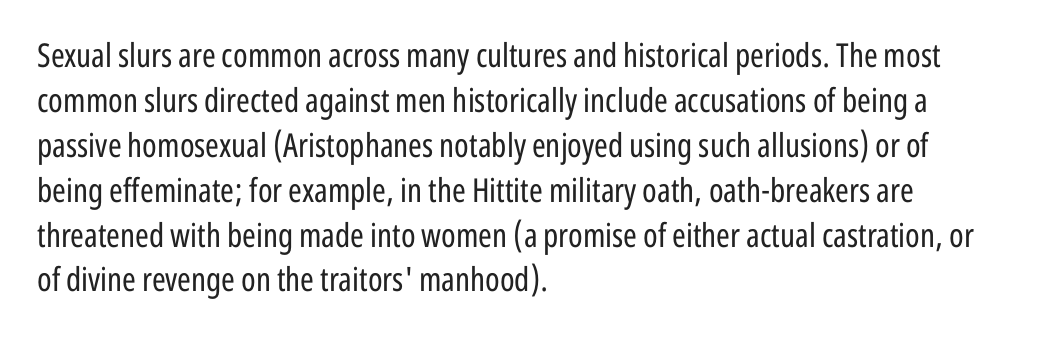
The letters stand upright; this is a roman face. No word sits above an underline. The characters are drawn with everyday or finer stroke widths. Is the block centered? No — it sits flush against the left margin. Does extra space separate the letters? No, they use regular spacing. These lines are rendered in a variable-pitch font.
